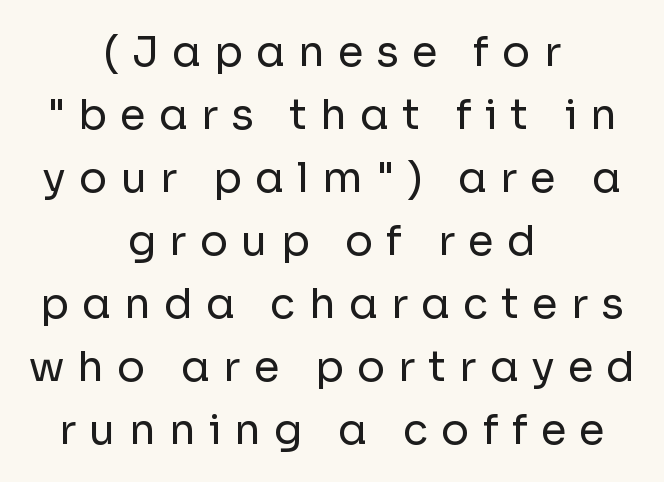
The image shows 42 px regular-weight sans-serif type, upright; set centered, normal line spacing (1.5x), unusually wide letter spacing (+0.31 em), not underlined; low stroke contrast and a medium x-height.
